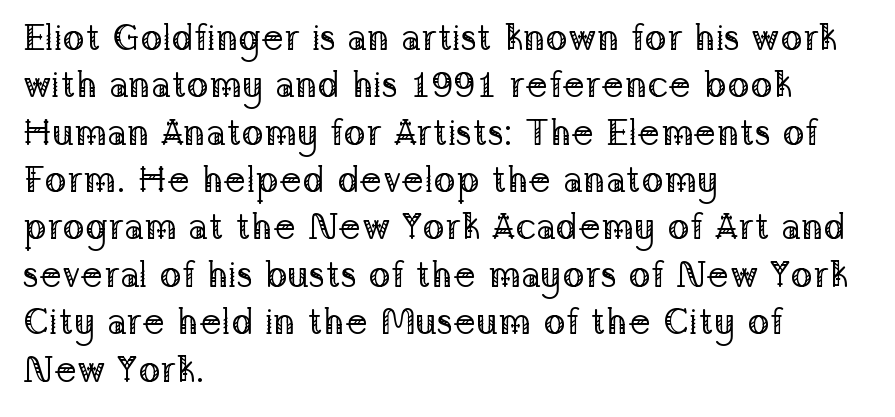
The letters stand straight up with perfectly vertical stems. Font category for this specimen: serif. The letterforms sit shoulder to shoulder at normal distance. These lines stack with their left ends in a neat column. This rendering features lettering with no underline.
